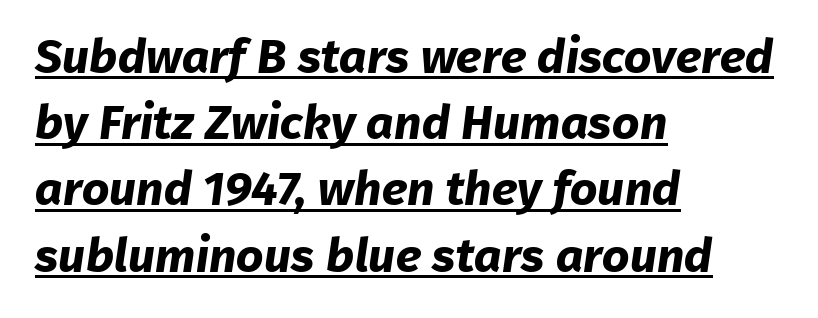
{"serif": "no", "bold": "yes", "weight": "bold", "width": "normal", "stroke_contrast": "low", "x_height": "medium", "monospaced": "no", "underline": "yes", "align": "left", "line_spacing": "normal", "line_spacing_ratio": 1.38, "letter_spacing": "normal", "letter_spacing_em": 0.0, "glyph_px": 48}
